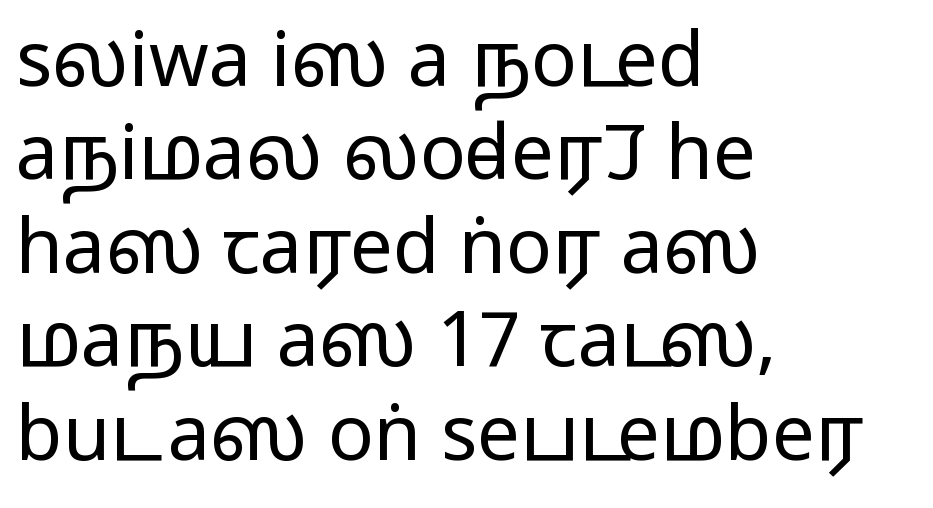
The image shows 76 px wide sans-serif type, upright; set left-aligned, line spacing 1.23x, normal letter spacing, not underlined; medium stroke contrast.
